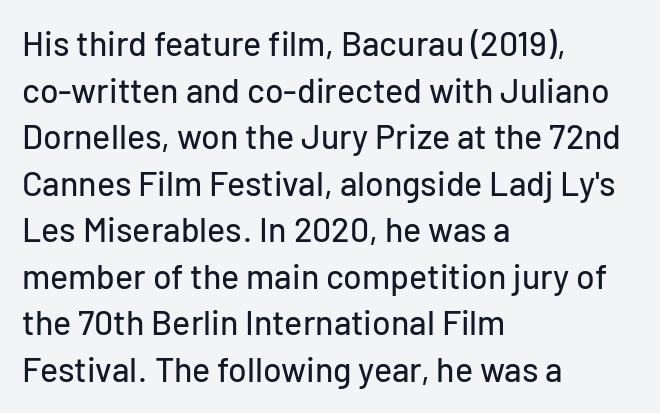
Q: Is the text italic (slanted)? A: No, it is upright.
Q: Is the typeface a serif or a sans-serif typeface? A: Sans-serif.
Q: Is the text underlined? A: No.
Q: How is the paragraph aligned? A: Left-aligned.
Q: Is the spacing between letters normal or unusually wide? A: Normal.
Q: Is the spacing between lines tight, normal or loose? A: Normal.
Q: Width (condensed, normal, or wide)? A: Normal.
Q: Stroke contrast? A: Low.
Q: x-height? A: Medium.
Q: Monospaced? A: No.
